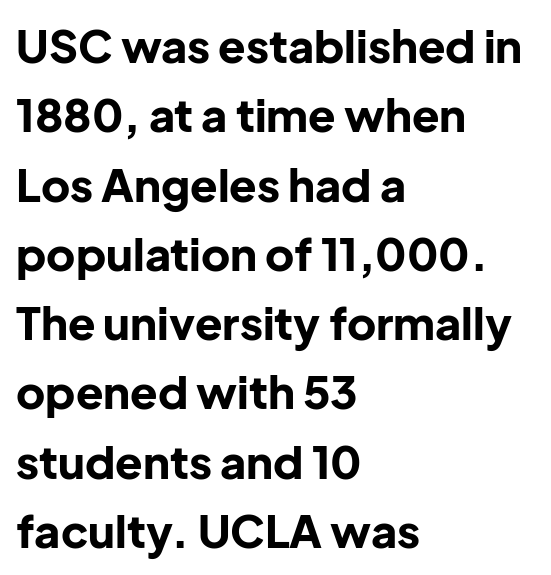
{"serif": "no", "italic": "no", "bold": "yes", "weight": "bold", "width": "normal", "stroke_contrast": "low", "x_height": "medium", "monospaced": "no", "underline": "no", "align": "left", "line_spacing": "normal", "line_spacing_ratio": 1.54, "letter_spacing": "normal", "letter_spacing_em": 0.0, "glyph_px": 45}
